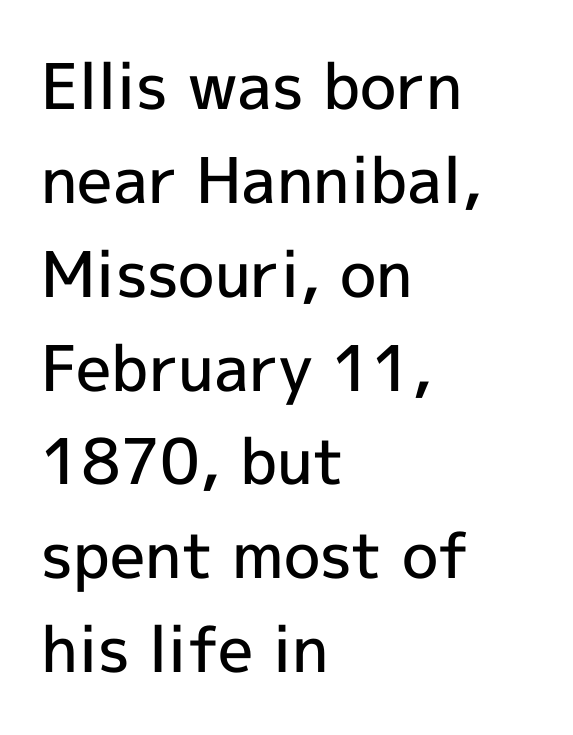
The image shows 63 px semibold sans-serif type, upright; set left-aligned, normal line spacing (1.49x), normal letter spacing, not underlined; a medium x-height.
